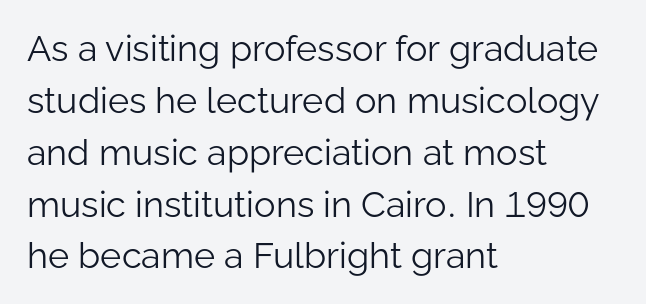
The image shows 36 px light sans-serif type, upright; set left-aligned, normal line spacing (1.44x), normal letter spacing, not underlined; low stroke contrast and a medium x-height.
